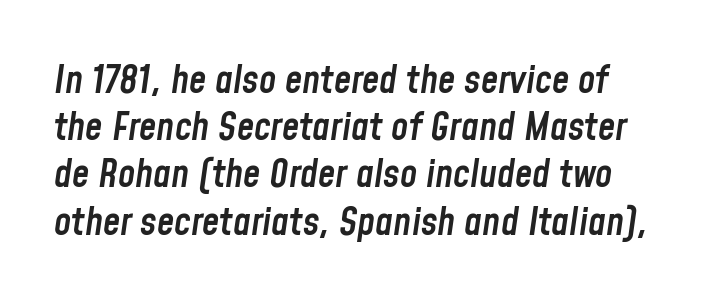
The lettering tilts uniformly, giving the passage an italic look. Each glyph is drawn with semibold strokes, heavier than normal yet not fully bold. Descender tails drop into unmarked territory. The rendering uses natural spacing where letterforms have individual widths. Is the letter spacing exaggerated? No — it looks like the ordinary default.
